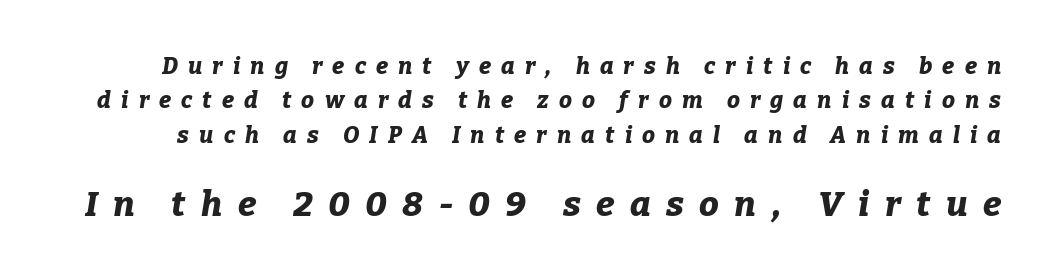
The image shows 35 px bold type, italic (leaning right); set normal line spacing (1.49x), unusually wide letter spacing (+0.44 em), not underlined; the second (bottom) block is 1.52x larger; low stroke contrast and a medium x-height.
